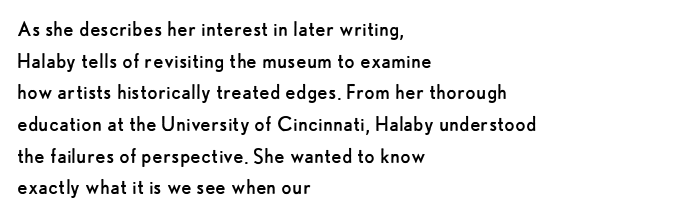
The image shows 24 px text type, upright; set left-aligned, normal line spacing (1.32x), normal letter spacing, not underlined.
